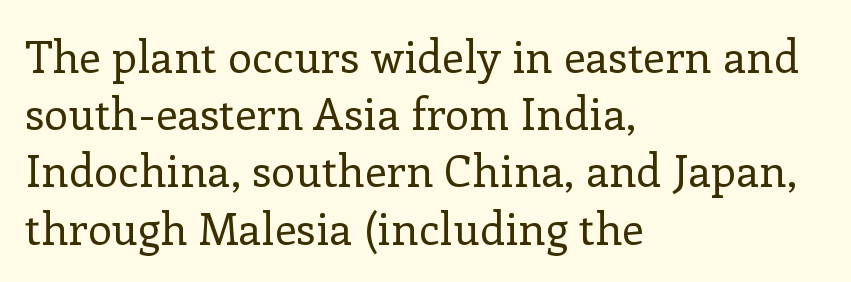
{"serif": "yes", "italic": "no", "bold": "no", "weight": "regular", "width": "normal", "stroke_contrast": "low", "x_height": "medium", "monospaced": "no", "underline": "no", "align": "left", "line_spacing": "normal", "line_spacing_ratio": 1.3, "letter_spacing": "normal", "letter_spacing_em": 0.0, "glyph_px": 44}
